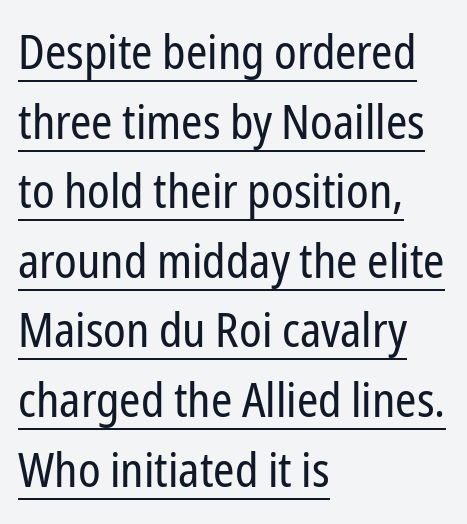
{"serif": "no", "italic": "no", "bold": "no", "weight": "regular", "width": "condensed", "stroke_contrast": "low", "x_height": "medium", "monospaced": "no", "underline": "yes", "align": "left", "line_spacing": "normal", "line_spacing_ratio": 1.45, "letter_spacing": "normal", "letter_spacing_em": 0.0, "glyph_px": 48}
